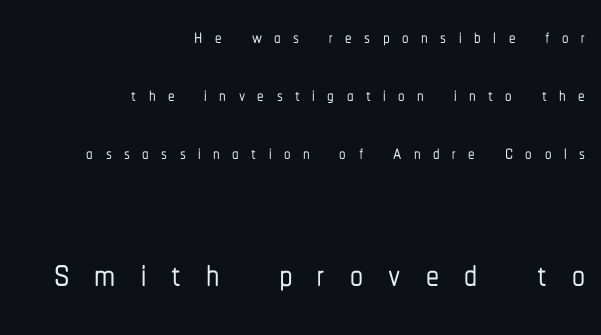
The image shows 52 px condensed sans-serif type, upright; set right-aligned, loose line spacing (2.24x), unusually wide letter spacing (+0.48 em), not underlined; the second (bottom) block is 2.0x larger; low stroke contrast and a medium x-height.
